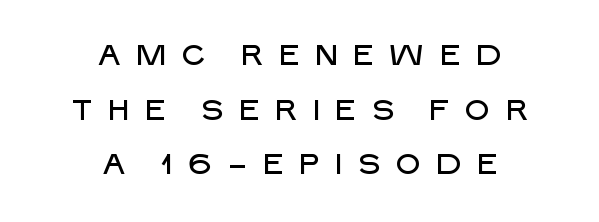
The letterforms stand isolated, each surrounded by extra space. Is this a fixed-width face? No — the glyphs have proportional, varying widths. A centered setting, common on invitations and titles, is used for this passage. Lines of text with bare space underneath. Notice how the stems are strictly vertical — no italics here.
